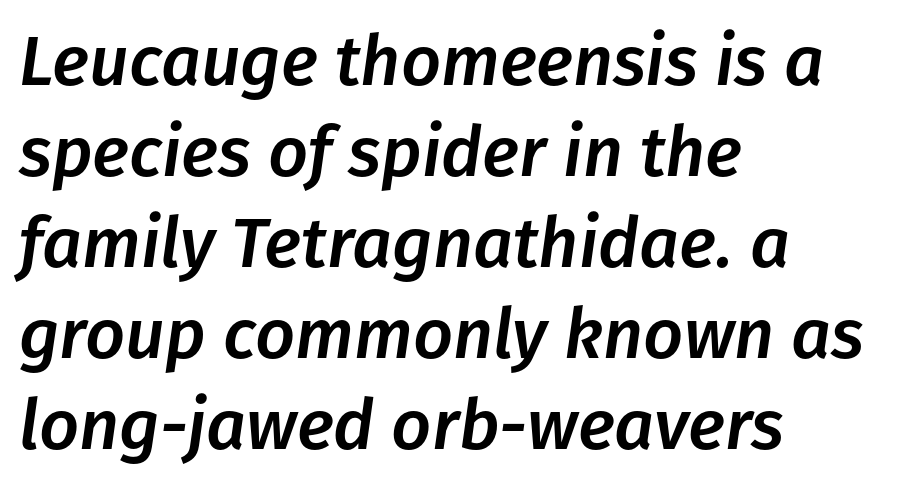
The image shows 70 px text type, italic (leaning right); set left-aligned, normal line spacing (1.3x), normal letter spacing, not underlined; low stroke contrast and a medium x-height.
